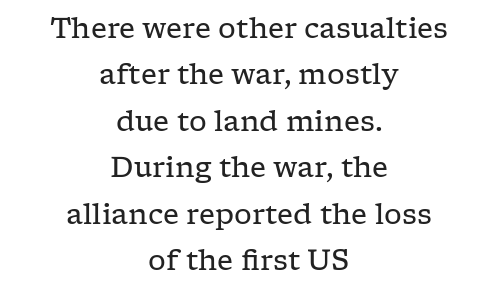
The image shows 28 px regular-weight, wide serif type, upright; set centered, normal line spacing (1.66x), normal letter spacing, not underlined; low stroke contrast and a medium x-height.
